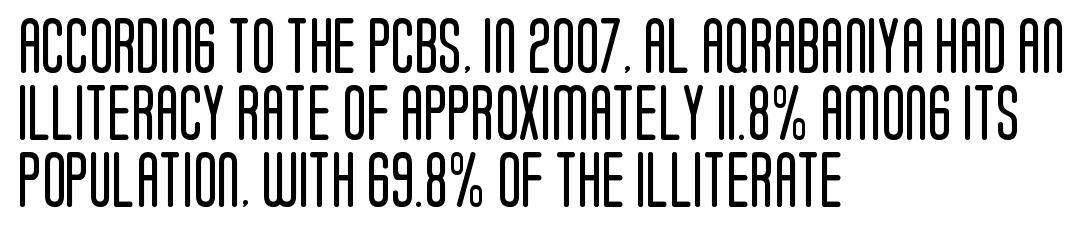
There is no visible air inserted between adjacent glyphs. Here the designer chose a conventional face with non-uniform glyph widths. Caption: multi-line text, flush left, ragged right. The lettering holds an erect, upright posture throughout.
